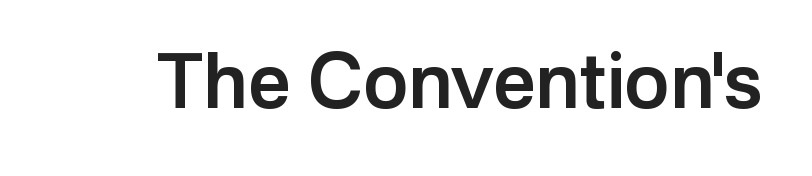
Q: Is the text bold? A: Semi-bold.
Q: Is the text italic (slanted)? A: No, it is upright.
Q: Is the typeface a serif or a sans-serif typeface? A: Sans-serif.
Q: Is the text underlined? A: No.
Q: Is the spacing between letters normal or unusually wide? A: Normal.
Q: Width (condensed, normal, or wide)? A: Normal.
Q: Stroke contrast? A: Low.
Q: x-height? A: Medium.
Q: Monospaced? A: No.
